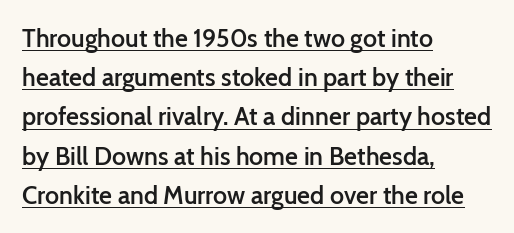
A roman cut, with each character standing at attention. The paragraph has a hard left edge and a soft right edge. Descenders here cross a horizontal rule under the line. Moderately thickened strokes mark this as semibold type. Look at the tracking — it's just the regular setting, nothing added.
